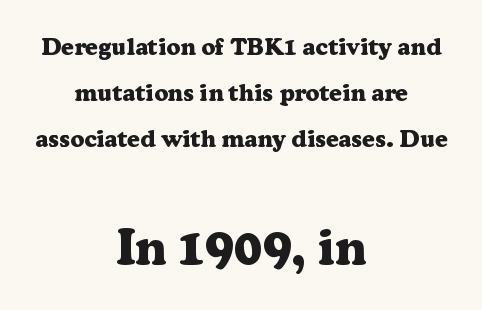
Q: Is the text bold? A: Yes.
Q: Is the text italic (slanted)? A: No, it is upright.
Q: Is the typeface a serif or a sans-serif typeface? A: Serif.
Q: Is the text underlined? A: No.
Q: How is the paragraph aligned? A: Centered.
Q: Is the spacing between letters normal or unusually wide? A: Normal.
Q: Is the spacing between lines tight, normal or loose? A: Loose.
Q: Which block of text is set in a larger size, the first (top) or the second (bottom)? A: The second (bottom) one.
Q: Width (condensed, normal, or wide)? A: Normal.
Q: Stroke contrast? A: Low.
Q: x-height? A: Medium.
Q: Monospaced? A: No.
